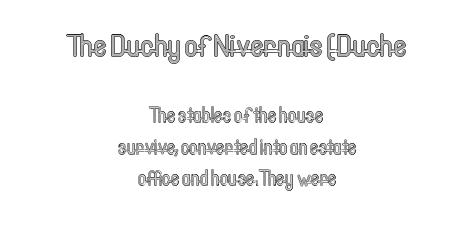
{"italic": "no", "width": "condensed", "x_height": "medium", "monospaced": "no", "underline": "no", "align": "center", "line_spacing": "normal", "line_spacing_ratio": 1.51, "letter_spacing": "normal", "letter_spacing_em": 0.0, "larger_block": "first", "size_ratio": 1.52, "glyph_px": 32}
